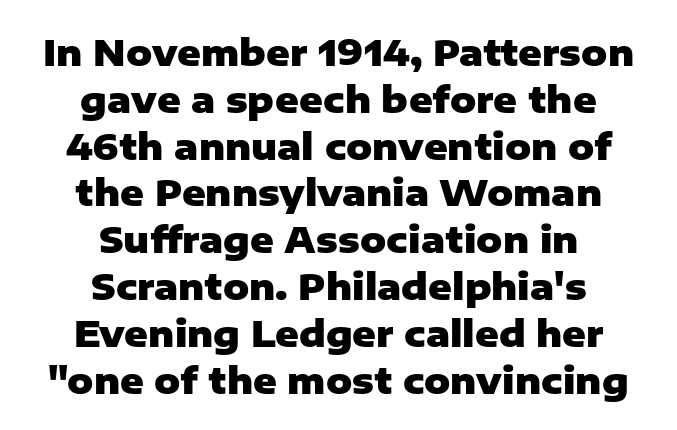
The tracking reads as untouched default to a designer's eye. You'd pick this weight for a headline — it's a proper bold. This is roman type, the default non-slanted kind. The vertical gap from one line to the next is medium. Descender tails drop into unmarked territory. Grotesque or geometric, the face here clearly has no serifs.
